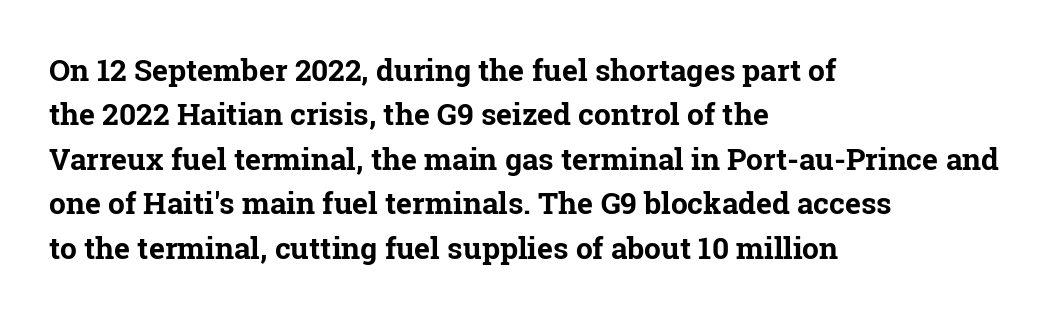
The image shows 30 px bold serif type, upright; set left-aligned, normal line spacing (1.48x), normal letter spacing, not underlined; low stroke contrast and a medium x-height.
